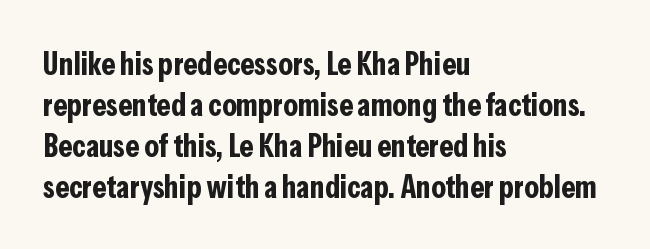
Q: Is the text bold? A: Yes.
Q: Is the text italic (slanted)? A: No, it is upright.
Q: Is the typeface a serif or a sans-serif typeface? A: Sans-serif.
Q: Is the text underlined? A: No.
Q: How is the paragraph aligned? A: Left-aligned.
Q: Is the spacing between letters normal or unusually wide? A: Normal.
Q: Is the spacing between lines tight, normal or loose? A: Normal.
Q: Width (condensed, normal, or wide)? A: Condensed.
Q: Stroke contrast? A: Low.
Q: x-height? A: Medium.
Q: Monospaced? A: No.
